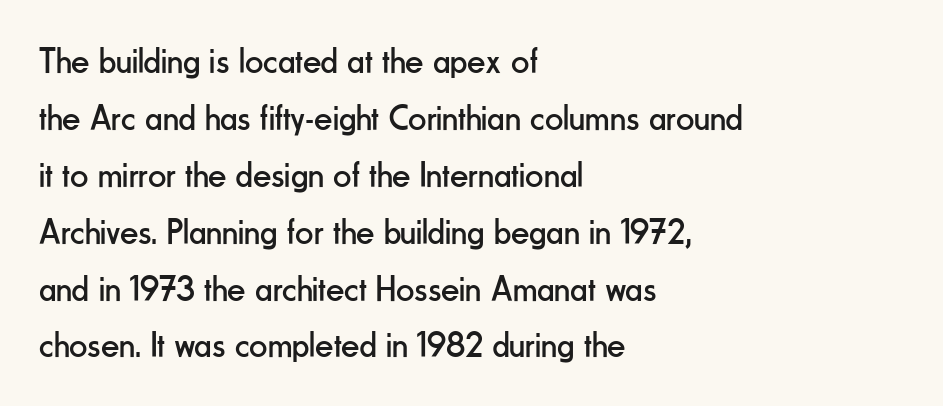
The image shows 36 px regular-weight, condensed sans-serif type, upright; set left-aligned, normal line spacing (1.58x), normal letter spacing, not underlined; low stroke contrast and a small x-height.
